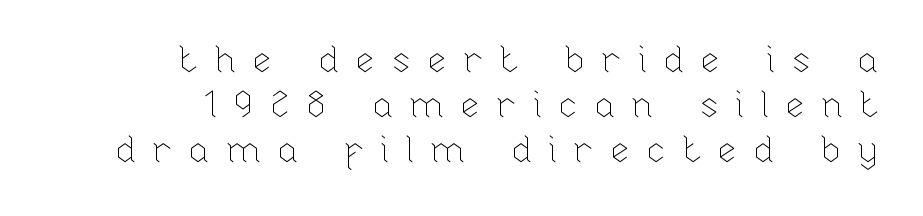
The gap between lines stays unmarked. The passage is arranged like a letterhead date or caption credit — flush right. Here the glyphs are tracked loosely, breaking word shapes into spaced letters. The passage shown is typed in a proportional face where columns would drift. Caption: face not bold, strokes unweighted.
